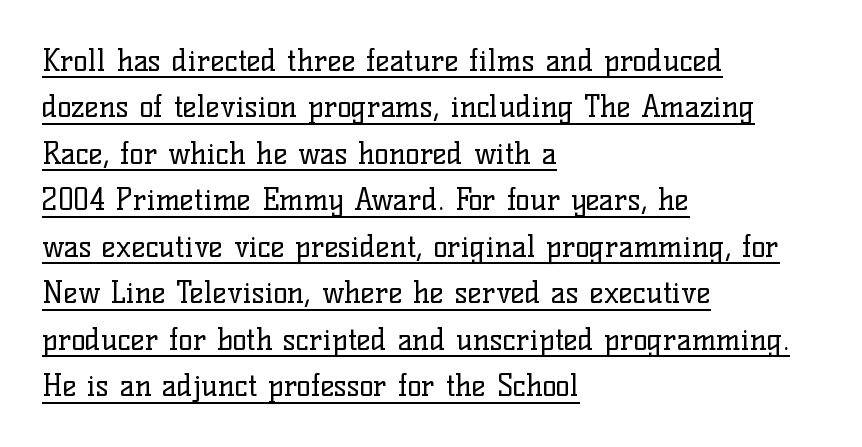
The image shows 30 px regular-weight serif type, upright; set left-aligned, normal line spacing (1.55x), normal letter spacing, underlined; low stroke contrast and a medium x-height.
